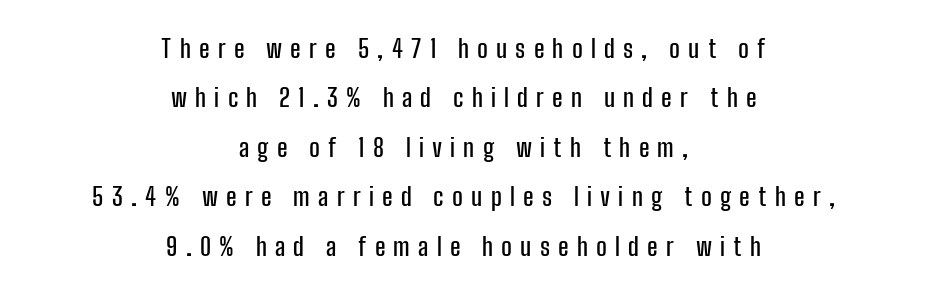
{"italic": "no", "underline": "no", "align": "center", "line_spacing": "loose", "line_spacing_ratio": 1.98, "letter_spacing": "wide", "letter_spacing_em": 0.33, "glyph_px": 25}
